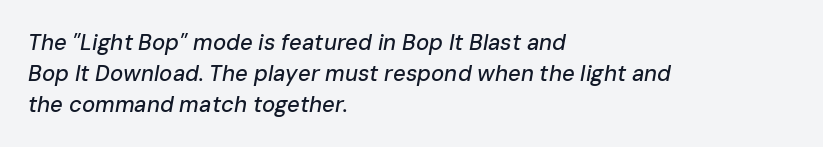
The image shows 22 px text type, italic (leaning right); set left-aligned, normal line spacing (1.4x), normal letter spacing, not underlined.
